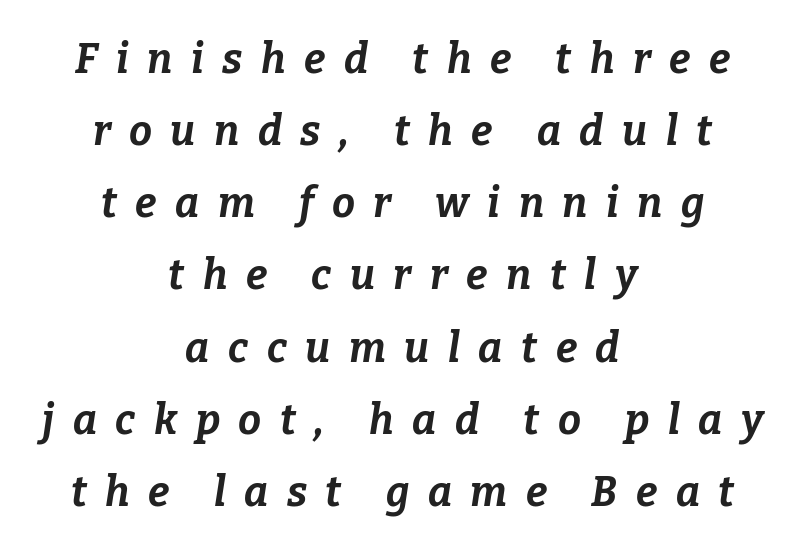
{"italic": "yes", "lean": "right", "slant_degrees": 9, "bold": "yes", "weight": "bold", "width": "normal", "stroke_contrast": "low", "x_height": "medium", "monospaced": "no", "underline": "no", "align": "center", "line_spacing_ratio": 1.76, "letter_spacing": "wide", "letter_spacing_em": 0.45, "glyph_px": 41}
